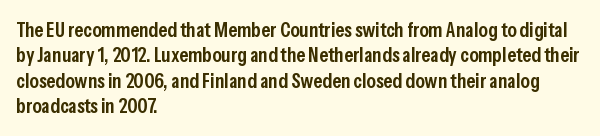
The image shows 21 px text type, upright; set left-aligned, line spacing 1.21x, normal letter spacing, not underlined.
